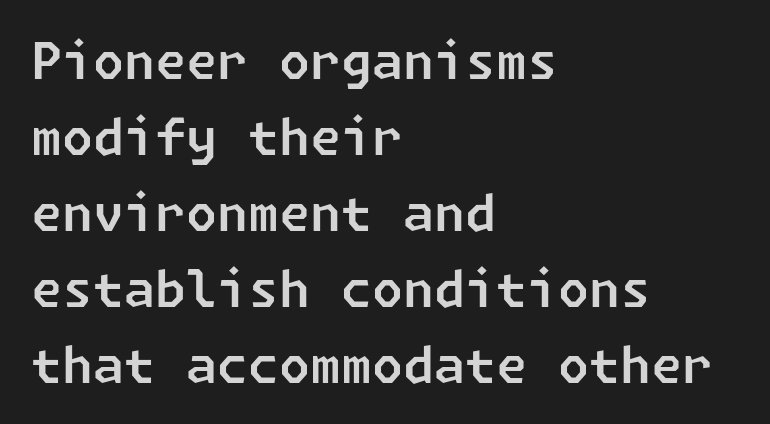
Q: Is the typeface a serif or a sans-serif typeface? A: Sans-serif.
Q: Is the text underlined? A: No.
Q: How is the paragraph aligned? A: Left-aligned.
Q: Is the spacing between letters normal or unusually wide? A: Normal.
Q: Is the spacing between lines tight, normal or loose? A: Normal.
Q: Width (condensed, normal, or wide)? A: Normal.
Q: Stroke contrast? A: Low.
Q: x-height? A: Medium.
